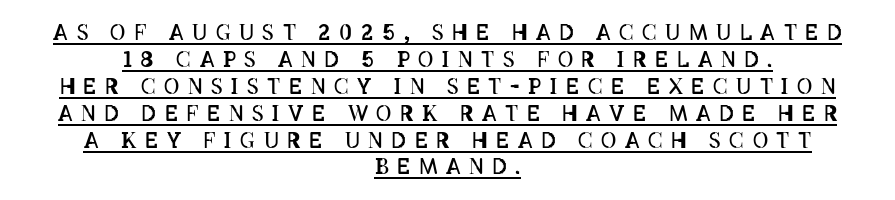
{"italic": "no", "bold": "no", "underline": "yes", "align": "center", "line_spacing": "normal", "line_spacing_ratio": 1.28, "letter_spacing": "wide", "letter_spacing_em": 0.41, "glyph_px": 21}
